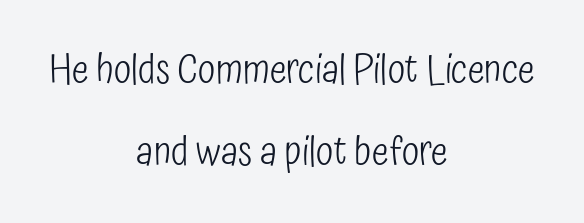
This rendering employs a face without finishing strokes, i.e., a sans-serif. Nobody drew a line under any word here. Does extra space separate the letters? No, they use regular spacing. A centered setting, common on invitations and titles, is used for this passage. These lines are rendered in a variable-pitch font.
